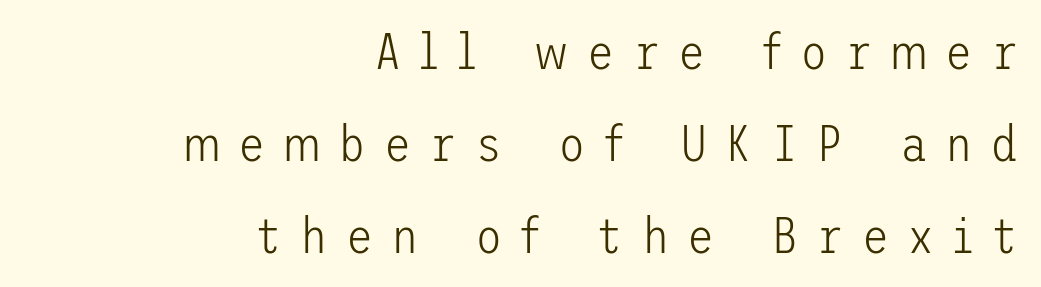
{"serif": "no", "italic": "no", "bold": "no", "weight": "light", "width": "normal", "stroke_contrast": "low", "x_height": "medium", "underline": "no", "align": "right", "line_spacing_ratio": 1.84, "letter_spacing": "wide", "letter_spacing_em": 0.36, "glyph_px": 50}
